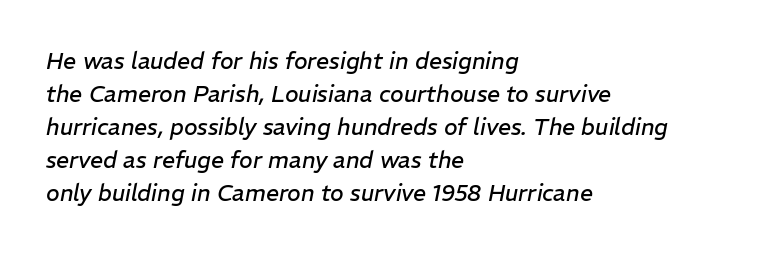
{"italic": "yes", "lean": "right", "slant_degrees": 11, "bold": "no", "underline": "no", "align": "left", "line_spacing": "normal", "line_spacing_ratio": 1.43, "letter_spacing": "normal", "letter_spacing_em": 0.0, "glyph_px": 23}
